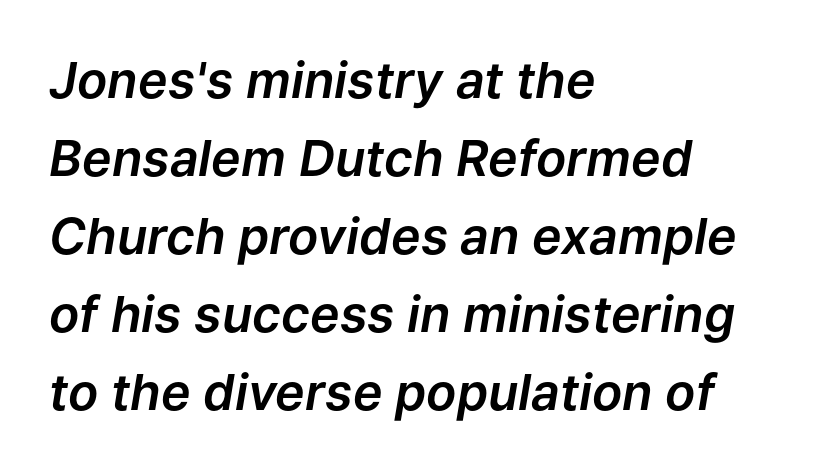
{"italic": "yes", "lean": "right", "slant_degrees": 9, "width": "normal", "stroke_contrast": "low", "x_height": "medium", "monospaced": "no", "underline": "no", "align": "left", "line_spacing": "normal", "line_spacing_ratio": 1.56, "letter_spacing": "normal", "letter_spacing_em": 0.0, "glyph_px": 50}
